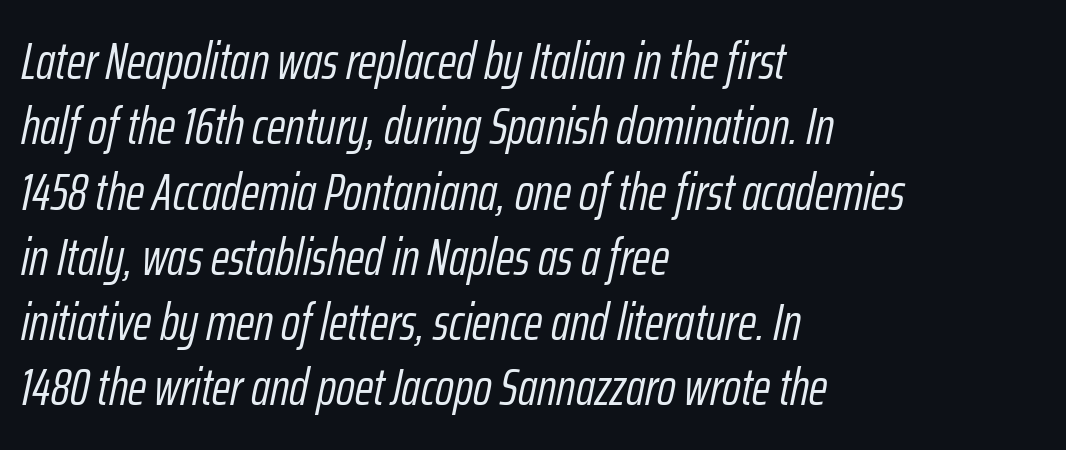
Q: Is the text bold? A: No.
Q: Is the text italic (slanted)? A: Yes, it leans right by about 12 degrees.
Q: Is the text underlined? A: No.
Q: How is the paragraph aligned? A: Left-aligned.
Q: Is the spacing between letters normal or unusually wide? A: Normal.
Q: Is the spacing between lines tight, normal or loose? A: Normal.
Q: Width (condensed, normal, or wide)? A: Condensed.
Q: Stroke contrast? A: Low.
Q: x-height? A: Medium.
Q: Monospaced? A: No.
